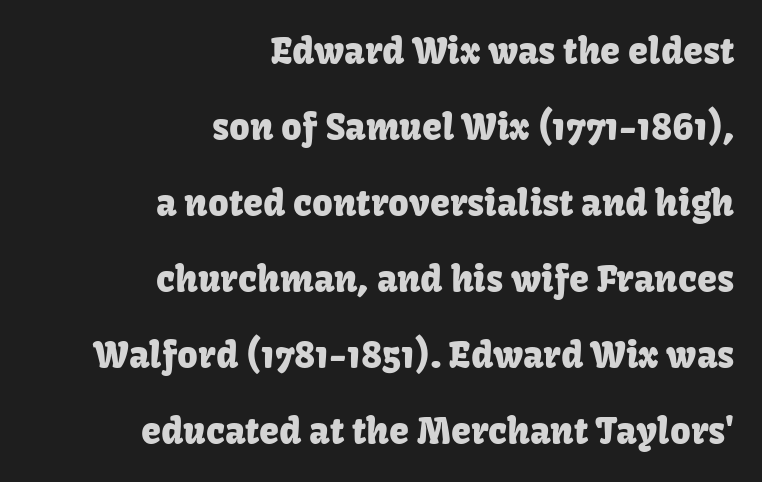
Q: Is the text italic (slanted)? A: No, it is upright.
Q: Is the typeface a serif or a sans-serif typeface? A: Sans-serif.
Q: Is the text underlined? A: No.
Q: How is the paragraph aligned? A: Right-aligned.
Q: Is the spacing between letters normal or unusually wide? A: Normal.
Q: Is the spacing between lines tight, normal or loose? A: Loose.
Q: Width (condensed, normal, or wide)? A: Normal.
Q: Stroke contrast? A: Low.
Q: x-height? A: Medium.
Q: Monospaced? A: No.
